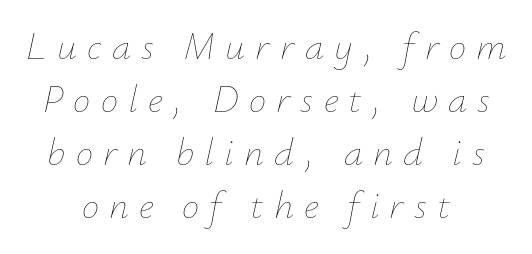
The image shows 39 px thin type, italic (leaning right); set centered, normal line spacing (1.36x), unusually wide letter spacing (+0.26 em), not underlined; low stroke contrast and a small x-height.
